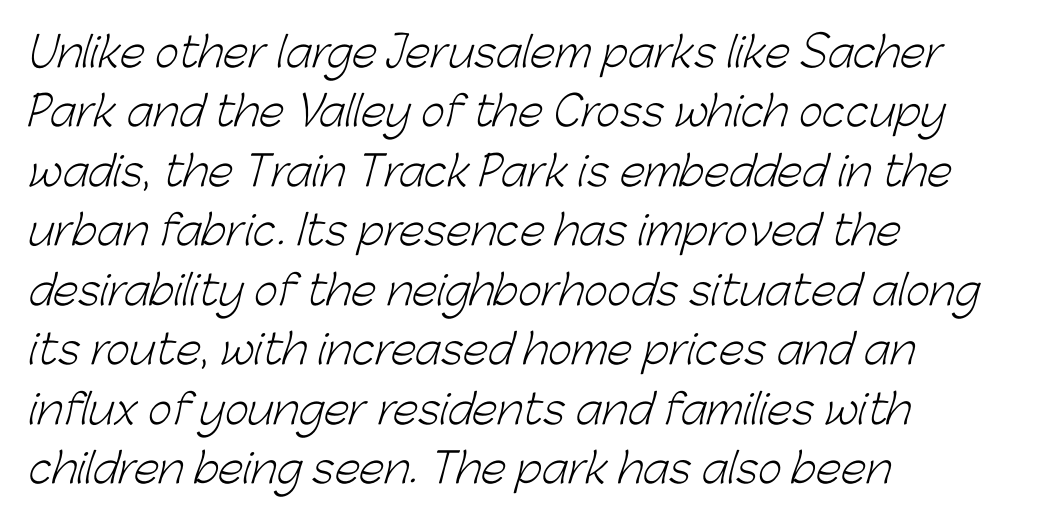
The image shows 41 px light sans-serif type; set left-aligned, normal line spacing (1.45x), normal letter spacing, not underlined; low stroke contrast and a medium x-height.
